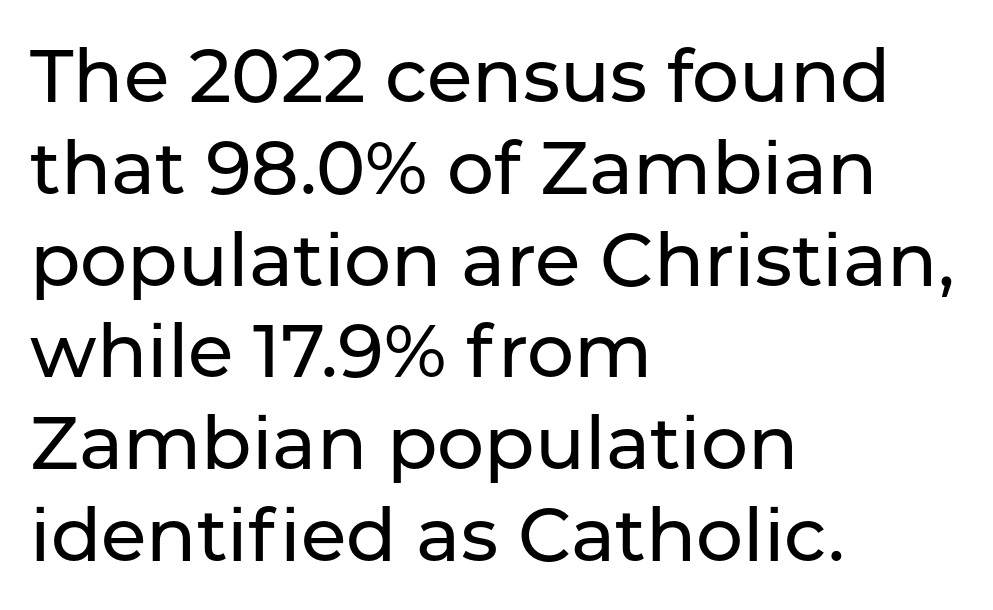
{"serif": "no", "italic": "no", "width": "normal", "stroke_contrast": "low", "x_height": "medium", "monospaced": "no", "underline": "no", "align": "left", "line_spacing_ratio": 1.24, "letter_spacing": "normal", "letter_spacing_em": 0.0, "glyph_px": 74}
